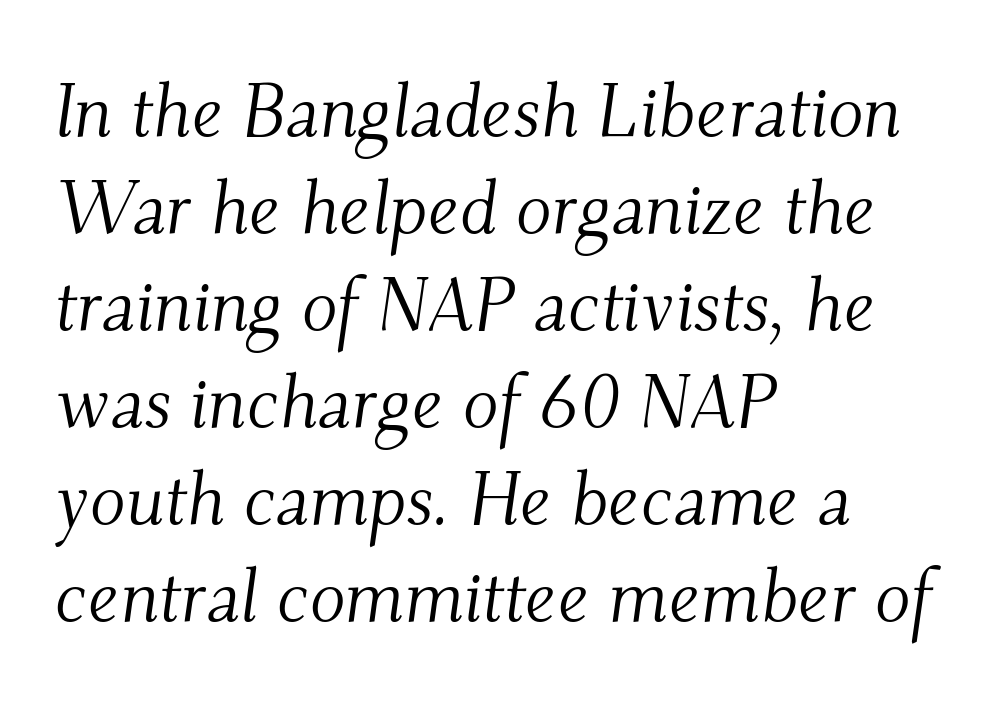
The image shows 74 px light serif type, italic (leaning right); set left-aligned, normal line spacing (1.31x), normal letter spacing, not underlined; medium stroke contrast and a small x-height.
